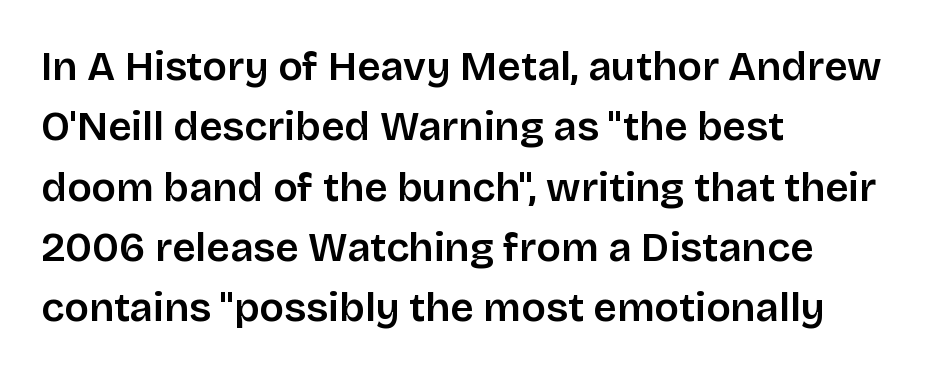
Q: Is the text italic (slanted)? A: No, it is upright.
Q: Is the typeface a serif or a sans-serif typeface? A: Sans-serif.
Q: Is the text underlined? A: No.
Q: How is the paragraph aligned? A: Left-aligned.
Q: Is the spacing between letters normal or unusually wide? A: Normal.
Q: Is the spacing between lines tight, normal or loose? A: Normal.
Q: Width (condensed, normal, or wide)? A: Normal.
Q: Stroke contrast? A: Low.
Q: x-height? A: Large.
Q: Monospaced? A: No.
